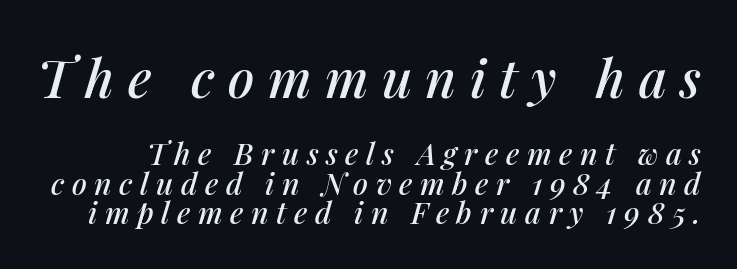
Q: Is the text italic (slanted)? A: Yes, it leans right by about 14 degrees.
Q: Is the text underlined? A: No.
Q: Is the spacing between letters normal or unusually wide? A: Unusually wide.
Q: Is the spacing between lines tight, normal or loose? A: Tight.
Q: Which block of text is set in a larger size, the first (top) or the second (bottom)? A: The first (top) one.
Q: Width (condensed, normal, or wide)? A: Normal.
Q: Stroke contrast? A: Medium.
Q: x-height? A: Medium.
Q: Monospaced? A: No.
